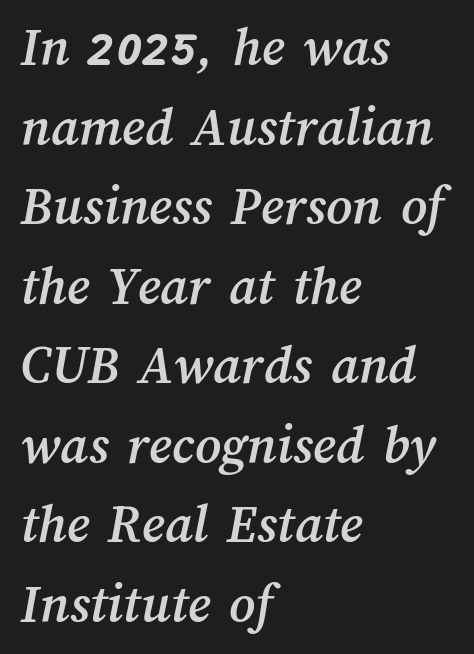
The image shows 56 px text type; set left-aligned, normal line spacing (1.42x), normal letter spacing, not underlined; medium stroke contrast and a medium x-height.
